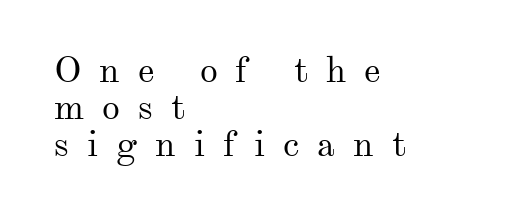
Q: Is the text bold? A: No.
Q: Is the text italic (slanted)? A: No, it is upright.
Q: Is the typeface a serif or a sans-serif typeface? A: Serif.
Q: Is the text underlined? A: No.
Q: How is the paragraph aligned? A: Left-aligned.
Q: Is the spacing between letters normal or unusually wide? A: Unusually wide.
Q: Is the spacing between lines tight, normal or loose? A: Tight.
Q: Width (condensed, normal, or wide)? A: Normal.
Q: Stroke contrast? A: Medium.
Q: x-height? A: Small.
Q: Monospaced? A: No.
